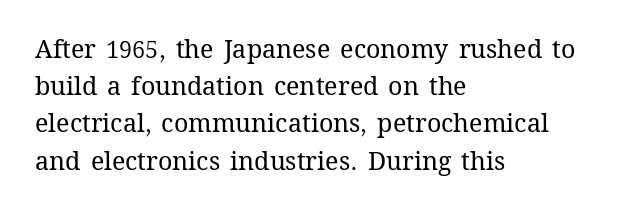
Each new line begins a customary step beneath the previous one. In CSS terms this would be text-align: left. Every character sits straight up, as roman type does. Inter-character spacing is left at the font's built-in metrics.
